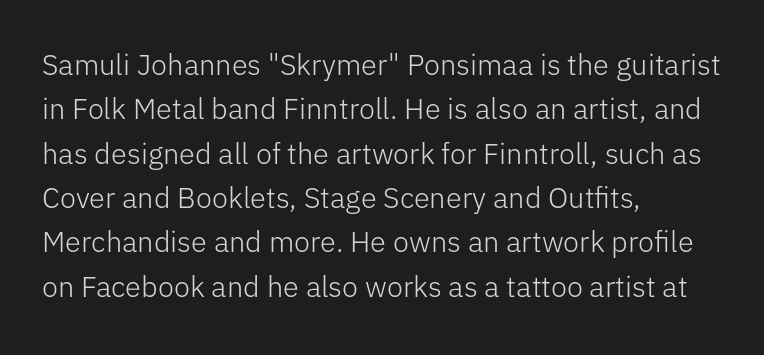
The image shows 29 px light sans-serif type, upright; set left-aligned, normal line spacing (1.53x), normal letter spacing, not underlined; low stroke contrast and a medium x-height.
